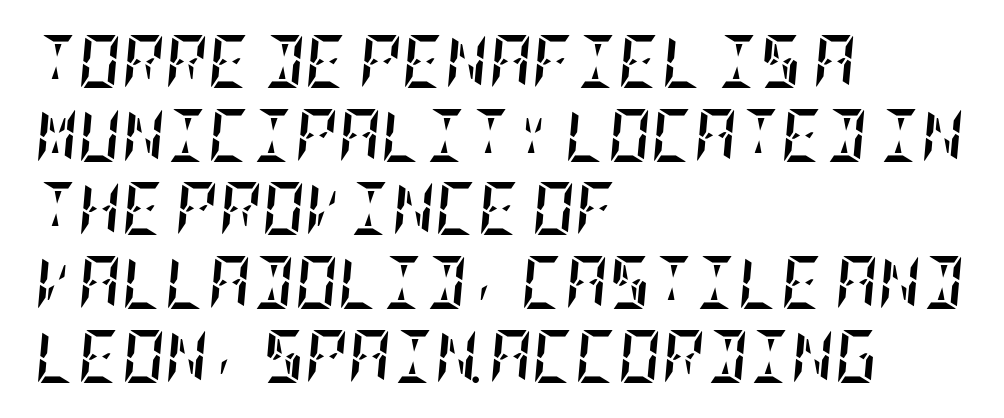
As a designer I'd log this as weight 700, bold. Does the copy run flush right? No — it runs flush left. Quick note: italic. Default kerning and tracking; the words read as compact shapes.
